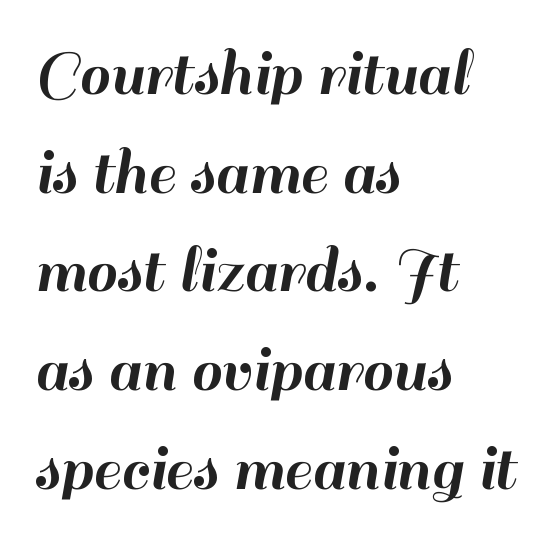
{"serif": "no", "width": "normal", "stroke_contrast": "high", "x_height": "small", "monospaced": "no", "underline": "no", "align": "left", "line_spacing": "normal", "line_spacing_ratio": 1.43, "letter_spacing": "normal", "letter_spacing_em": 0.0, "glyph_px": 69}
